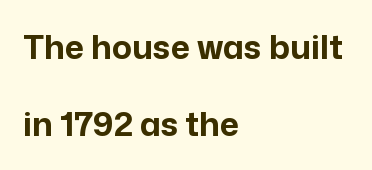
Q: Is the text bold? A: Yes.
Q: Is the text italic (slanted)? A: No, it is upright.
Q: Is the typeface a serif or a sans-serif typeface? A: Sans-serif.
Q: Is the text underlined? A: No.
Q: How is the paragraph aligned? A: Left-aligned.
Q: Is the spacing between letters normal or unusually wide? A: Normal.
Q: Is the spacing between lines tight, normal or loose? A: Loose.
Q: Width (condensed, normal, or wide)? A: Normal.
Q: Stroke contrast? A: Low.
Q: x-height? A: Medium.
Q: Monospaced? A: No.
